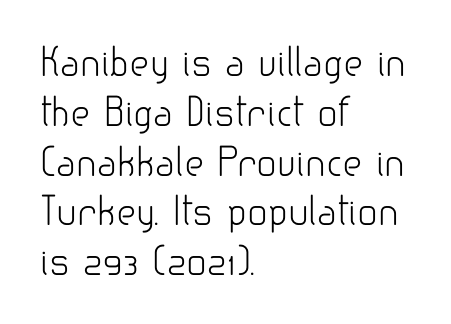
The image shows 38 px light sans-serif type, upright; set left-aligned, normal line spacing (1.31x), normal letter spacing, not underlined; low stroke contrast and a small x-height.
